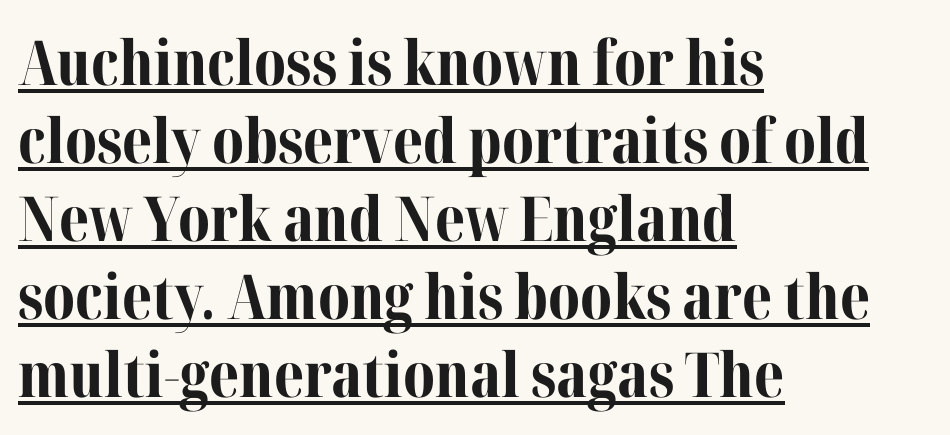
Q: Is the text bold? A: Yes.
Q: Is the text italic (slanted)? A: No, it is upright.
Q: Is the typeface a serif or a sans-serif typeface? A: Serif.
Q: Is the text underlined? A: Yes.
Q: How is the paragraph aligned? A: Left-aligned.
Q: Is the spacing between letters normal or unusually wide? A: Normal.
Q: Is the spacing between lines tight, normal or loose? A: Normal.
Q: Width (condensed, normal, or wide)? A: Normal.
Q: Stroke contrast? A: Medium.
Q: x-height? A: Medium.
Q: Monospaced? A: No.
